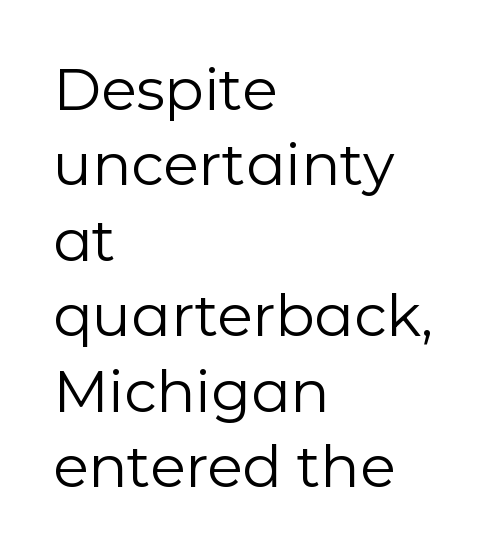
{"serif": "no", "italic": "no", "bold": "no", "weight": "regular", "width": "normal", "stroke_contrast": "low", "x_height": "medium", "monospaced": "no", "underline": "no", "align": "left", "line_spacing": "normal", "line_spacing_ratio": 1.3, "letter_spacing": "normal", "letter_spacing_em": 0.0, "glyph_px": 58}
